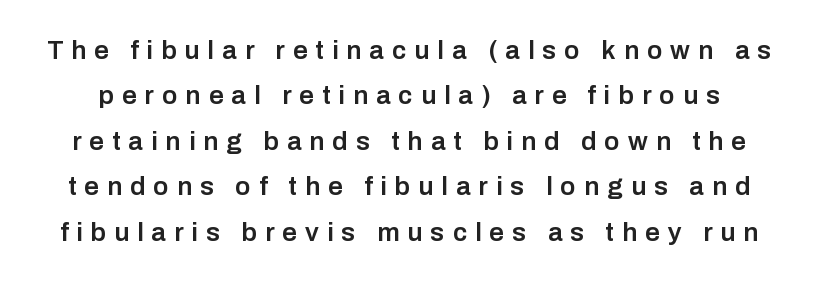
Every stem runs plumb, perpendicular to the baseline. Tracking here is generous; glyphs stand well apart from one another. Unmarked baselines from the first word to the last. Bold? Not quite — semibold, heavier than regular but stopping short.
